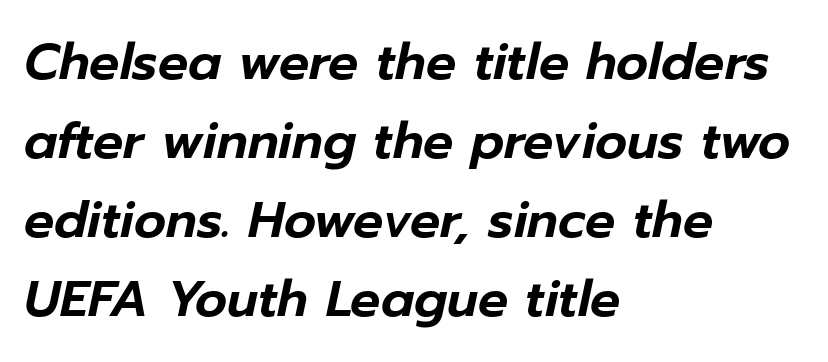
The image shows 50 px text type, italic (leaning right); set left-aligned, normal line spacing (1.58x), normal letter spacing, not underlined; low stroke contrast and a medium x-height.
